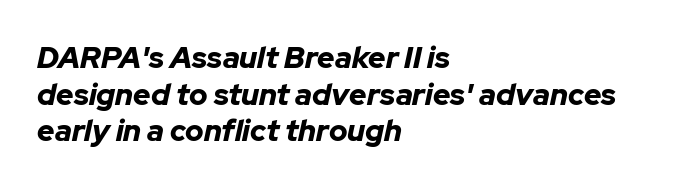
The image shows 30 px bold type, italic (leaning right); set left-aligned, line spacing 1.22x, normal letter spacing, not underlined; low stroke contrast and a medium x-height.
